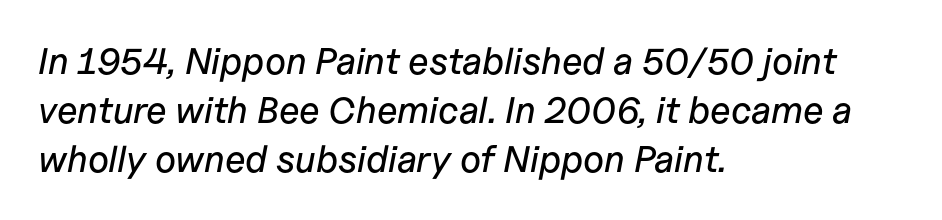
{"italic": "yes", "lean": "right", "slant_degrees": 11, "width": "normal", "stroke_contrast": "low", "x_height": "medium", "monospaced": "no", "underline": "no", "align": "left", "line_spacing": "normal", "line_spacing_ratio": 1.33, "letter_spacing": "normal", "letter_spacing_em": 0.0, "glyph_px": 37}
